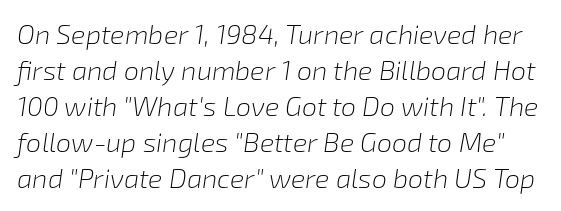
The image shows 27 px text type, italic (leaning right); set normal line spacing (1.33x), normal letter spacing, not underlined.
